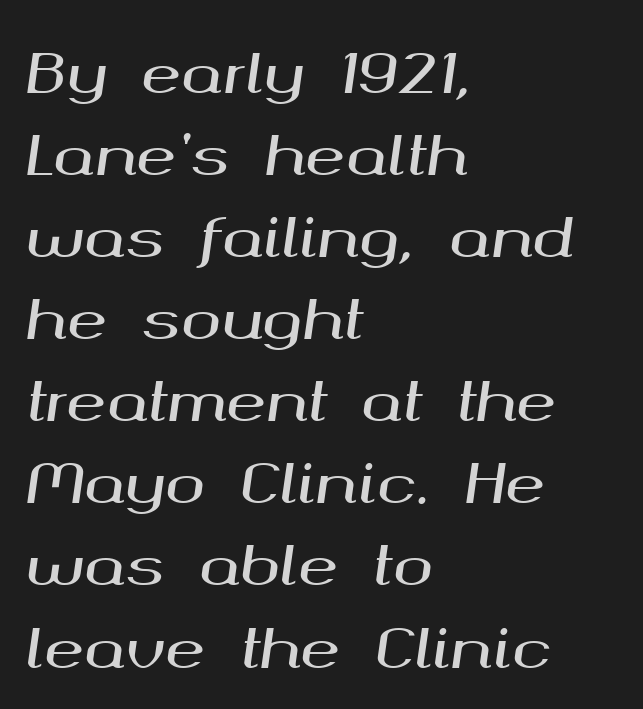
Evenly set lines give the paragraph a standard silhouette. Typeset ragged right — the left edge is the straight one. Observe the lean: these are italic letterforms. Observe the ordinary spacing: letters are neighbours, not strangers. The passage shown is typed in a proportional face where columns would drift.
